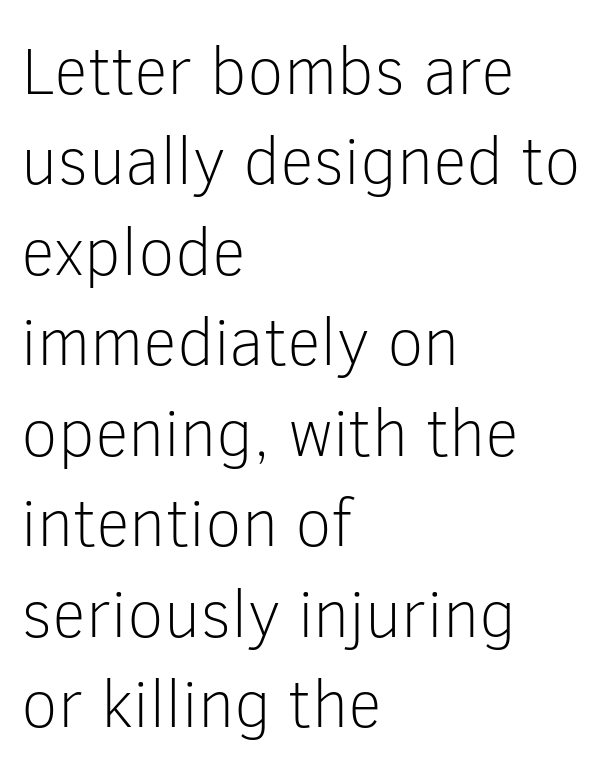
Q: Is the text bold? A: No.
Q: Is the text italic (slanted)? A: No, it is upright.
Q: Is the typeface a serif or a sans-serif typeface? A: Sans-serif.
Q: Is the text underlined? A: No.
Q: How is the paragraph aligned? A: Left-aligned.
Q: Is the spacing between letters normal or unusually wide? A: Normal.
Q: Is the spacing between lines tight, normal or loose? A: Normal.
Q: Width (condensed, normal, or wide)? A: Normal.
Q: Stroke contrast? A: Low.
Q: x-height? A: Medium.
Q: Monospaced? A: No.
